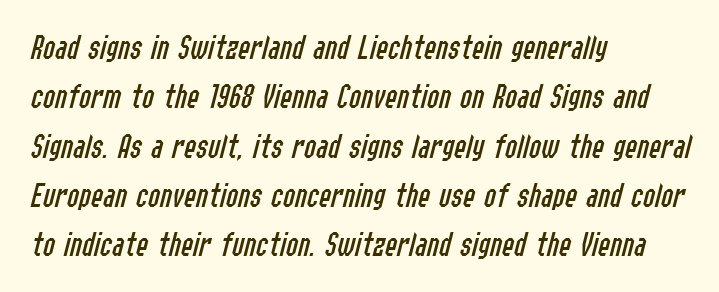
Nothing heavy about these letters — not bold at all. Letter spacing: default. Left-aligned paragraph, ragged on the right. Rows of type keep a routine distance in the vertical direction.
